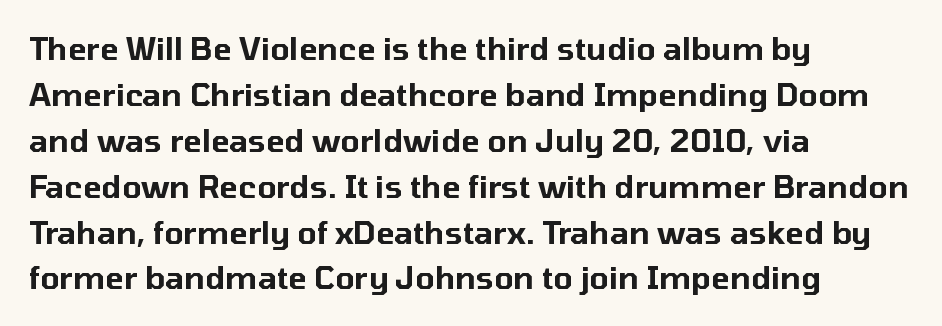
The image shows 31 px sans-serif type, upright; set left-aligned, normal line spacing (1.48x), normal letter spacing, not underlined; low stroke contrast and a medium x-height.
